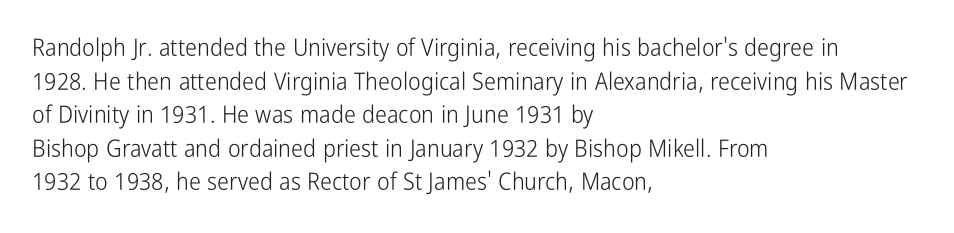
Does the copy run flush right? No — it runs flush left. Does extra space separate the letters? No, they use regular spacing. The letters look calm and open, with moderate or lighter stems. Beneath every word, the page is bare. Normally led — the rows are evenly, conventionally spaced.
